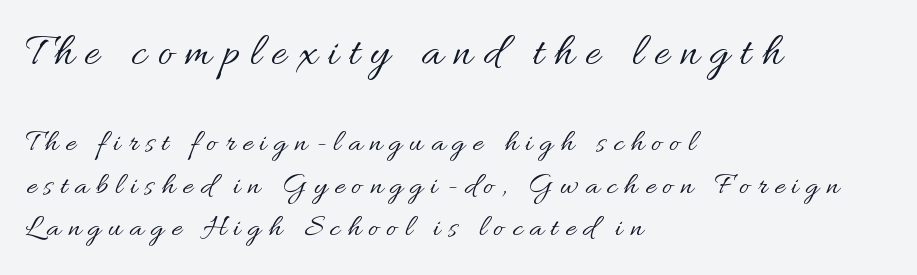
Regular leading. The upper block of text is set noticeably larger than the block beneath it. Glyph-to-glyph distance is far greater than everyday printed text. The rendering uses natural spacing where letterforms have individual widths. Heft: none added — not bold.
